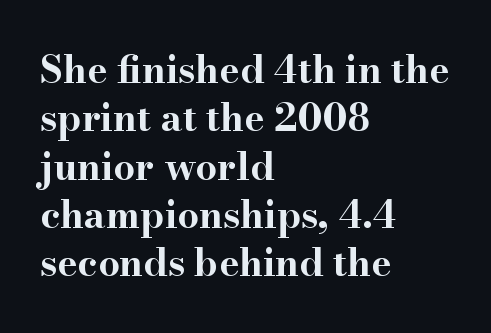
Q: Is the text bold? A: Yes.
Q: Is the text italic (slanted)? A: No, it is upright.
Q: Is the typeface a serif or a sans-serif typeface? A: Serif.
Q: Is the text underlined? A: No.
Q: How is the paragraph aligned? A: Left-aligned.
Q: Is the spacing between letters normal or unusually wide? A: Normal.
Q: Is the spacing between lines tight, normal or loose? A: Normal.
Q: Width (condensed, normal, or wide)? A: Wide.
Q: Stroke contrast? A: High.
Q: x-height? A: Small.
Q: Monospaced? A: No.
